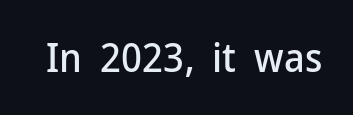
Q: Is the text italic (slanted)? A: No, it is upright.
Q: Is the typeface a serif or a sans-serif typeface? A: Sans-serif.
Q: Is the text underlined? A: No.
Q: Is the spacing between letters normal or unusually wide? A: Normal.
Q: Width (condensed, normal, or wide)? A: Normal.
Q: Stroke contrast? A: Low.
Q: x-height? A: Medium.
Q: Monospaced? A: No.
